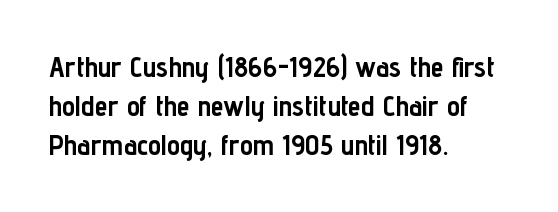
{"serif": "no", "italic": "no", "bold": "yes", "weight": "semibold", "width": "condensed", "stroke_contrast": "low", "x_height": "medium", "monospaced": "no", "underline": "no", "align": "left", "line_spacing": "normal", "line_spacing_ratio": 1.35, "letter_spacing": "normal", "letter_spacing_em": 0.0, "glyph_px": 29}
